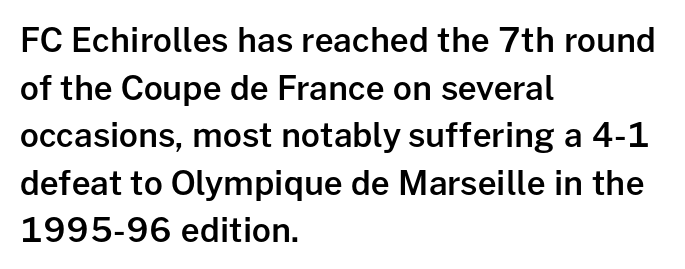
Q: Is the text bold? A: Semi-bold.
Q: Is the text italic (slanted)? A: No, it is upright.
Q: Is the typeface a serif or a sans-serif typeface? A: Sans-serif.
Q: Is the text underlined? A: No.
Q: How is the paragraph aligned? A: Left-aligned.
Q: Is the spacing between letters normal or unusually wide? A: Normal.
Q: Is the spacing between lines tight, normal or loose? A: Normal.
Q: Width (condensed, normal, or wide)? A: Normal.
Q: Stroke contrast? A: Low.
Q: x-height? A: Medium.
Q: Monospaced? A: No.
